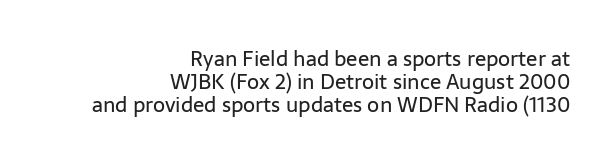
The image shows 21 px text type, upright; set right-aligned, tight line spacing (1.1x), normal letter spacing, not underlined.
